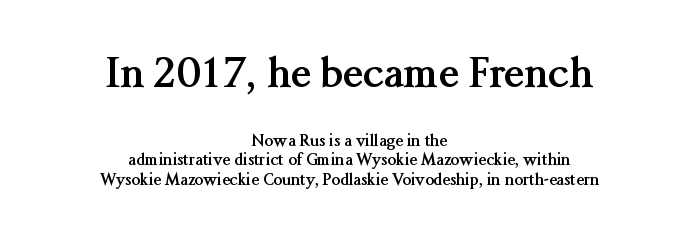
The image shows 41 px semibold serif type, upright; set centered, line spacing 1.22x, normal letter spacing, not underlined; the first (top) block is 2.56x larger; medium stroke contrast and a medium x-height.
